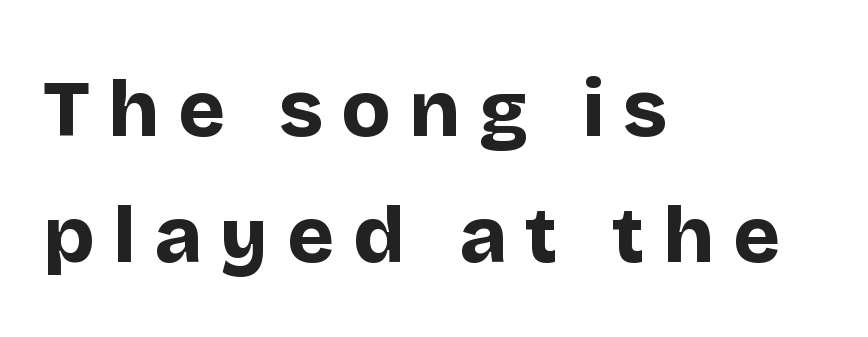
Line spacing here is normal. In terms of letterspacing, this is a distinctly airy, spread setting. Vertical strokes here are truly vertical. If you drew a ruler down the left edge, every line would touch it. The string is rendered with underlining switched off. Varying glyph widths throughout — classic text-font behaviour.
